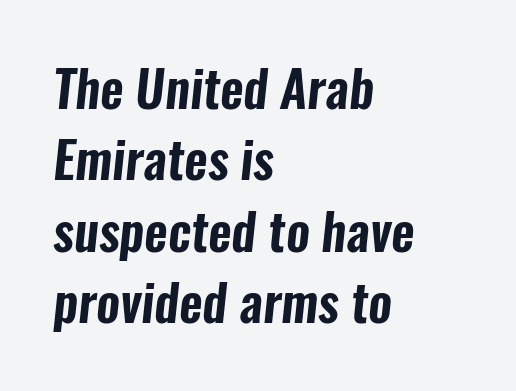
Q: Is the typeface a serif or a sans-serif typeface? A: Sans-serif.
Q: Is the text underlined? A: No.
Q: How is the paragraph aligned? A: Left-aligned.
Q: Is the spacing between letters normal or unusually wide? A: Normal.
Q: Is the spacing between lines tight, normal or loose? A: Normal.
Q: Width (condensed, normal, or wide)? A: Condensed.
Q: Stroke contrast? A: Low.
Q: x-height? A: Medium.
Q: Monospaced? A: No.
